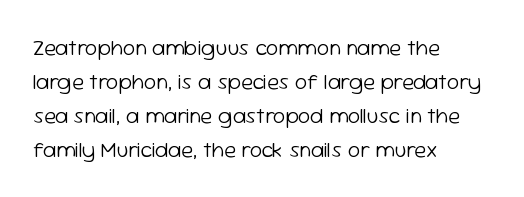
{"italic": "no", "bold": "no", "underline": "no", "align": "left", "line_spacing": "normal", "line_spacing_ratio": 1.54, "letter_spacing": "normal", "letter_spacing_em": 0.0, "glyph_px": 22}
